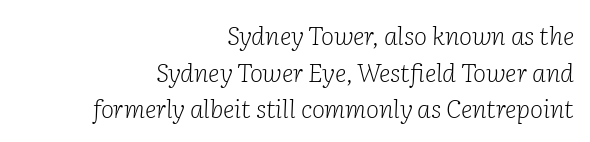
This sample is right-justified, so line beginnings fall wherever the words allow. Anything drawn beneath the words? Only blank space. This reads as an unemphasized weight, regular at the heaviest. The letters are slanted; this is an italic face.
